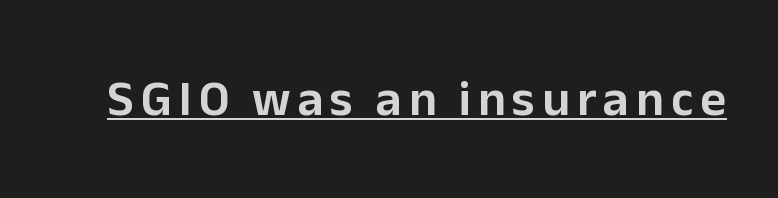
Q: Is the text italic (slanted)? A: No, it is upright.
Q: Is the typeface a serif or a sans-serif typeface? A: Sans-serif.
Q: Is the text underlined? A: Yes.
Q: Width (condensed, normal, or wide)? A: Normal.
Q: Stroke contrast? A: Low.
Q: x-height? A: Medium.
Q: Monospaced? A: No.
